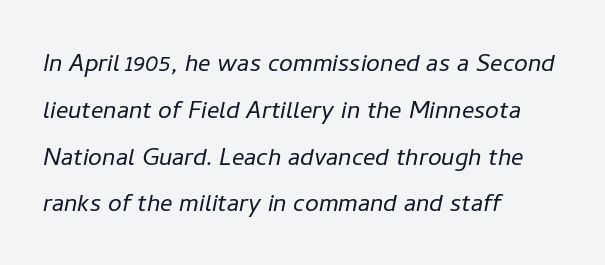
{"italic": "yes", "lean": "right", "slant_degrees": 11, "bold": "no", "weight": "light", "width": "normal", "stroke_contrast": "low", "x_height": "medium", "monospaced": "no", "underline": "no", "align": "left", "line_spacing": "normal", "line_spacing_ratio": 1.51, "letter_spacing": "normal", "letter_spacing_em": 0.0, "glyph_px": 31}
